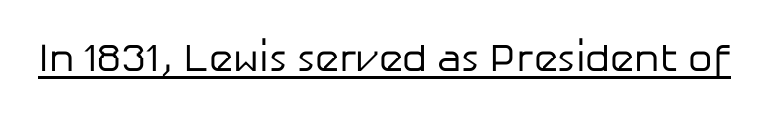
Q: Is the text bold? A: No.
Q: Is the text italic (slanted)? A: No, it is upright.
Q: Is the typeface a serif or a sans-serif typeface? A: Sans-serif.
Q: Is the text underlined? A: Yes.
Q: Is the spacing between letters normal or unusually wide? A: Normal.
Q: Width (condensed, normal, or wide)? A: Normal.
Q: Stroke contrast? A: Low.
Q: x-height? A: Medium.
Q: Monospaced? A: No.
